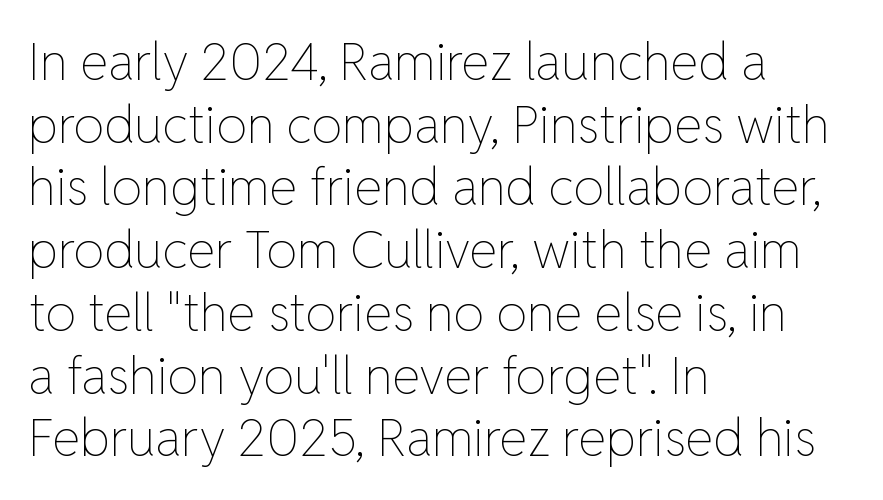
Q: Is the text bold? A: No.
Q: Is the text italic (slanted)? A: No, it is upright.
Q: Is the text underlined? A: No.
Q: How is the paragraph aligned? A: Left-aligned.
Q: Is the spacing between letters normal or unusually wide? A: Normal.
Q: Width (condensed, normal, or wide)? A: Normal.
Q: Stroke contrast? A: Low.
Q: x-height? A: Medium.
Q: Monospaced? A: No.
